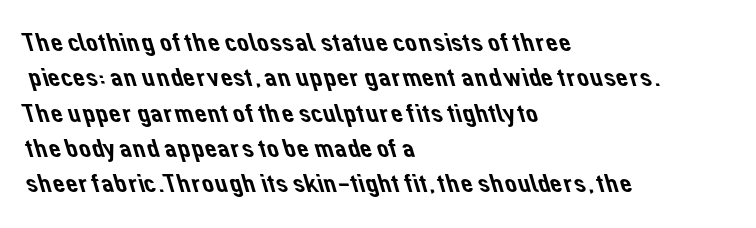
The image shows 27 px text type; set left-aligned, normal line spacing (1.31x), normal letter spacing, not underlined.
